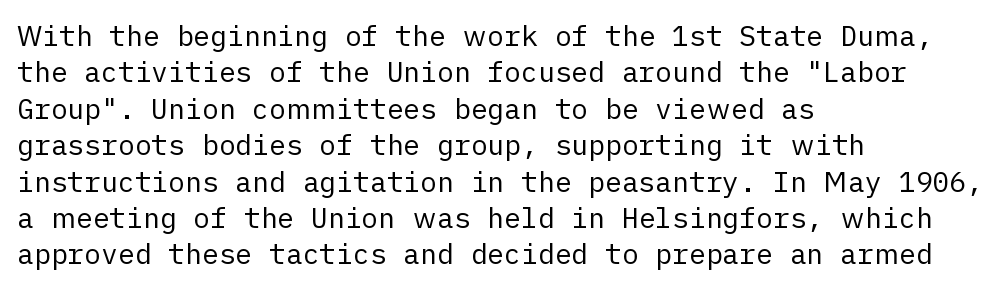
Q: Is the text bold? A: No.
Q: Is the text italic (slanted)? A: No, it is upright.
Q: Is the typeface a serif or a sans-serif typeface? A: Sans-serif.
Q: Is the text underlined? A: No.
Q: How is the paragraph aligned? A: Left-aligned.
Q: Is the spacing between letters normal or unusually wide? A: Normal.
Q: Is the spacing between lines tight, normal or loose? A: Normal.
Q: Width (condensed, normal, or wide)? A: Normal.
Q: Stroke contrast? A: Low.
Q: x-height? A: Medium.
